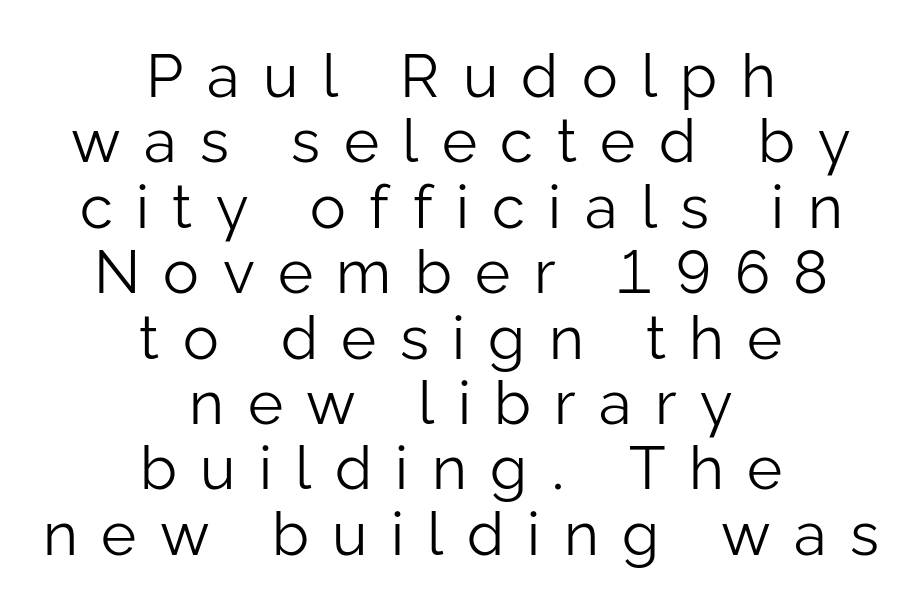
Q: Is the text bold? A: No.
Q: Is the text italic (slanted)? A: No, it is upright.
Q: Is the typeface a serif or a sans-serif typeface? A: Sans-serif.
Q: Is the text underlined? A: No.
Q: How is the paragraph aligned? A: Centered.
Q: Is the spacing between letters normal or unusually wide? A: Unusually wide.
Q: Is the spacing between lines tight, normal or loose? A: Tight.
Q: Width (condensed, normal, or wide)? A: Normal.
Q: Stroke contrast? A: Low.
Q: x-height? A: Medium.
Q: Monospaced? A: No.
